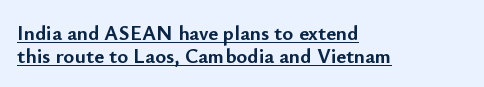
Q: Is the text bold? A: Yes.
Q: Is the text italic (slanted)? A: No, it is upright.
Q: Is the text underlined? A: Yes.
Q: How is the paragraph aligned? A: Left-aligned.
Q: Is the spacing between letters normal or unusually wide? A: Normal.
Q: Is the spacing between lines tight, normal or loose? A: Tight.
